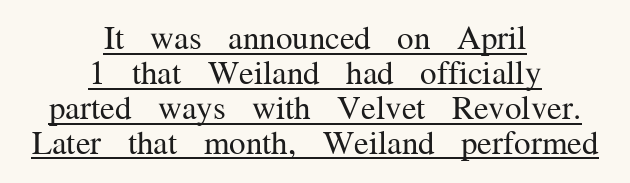
The image shows 33 px regular-weight serif type, upright; set centered, tight line spacing (1.06x), normal letter spacing, underlined; medium stroke contrast and a medium x-height.
